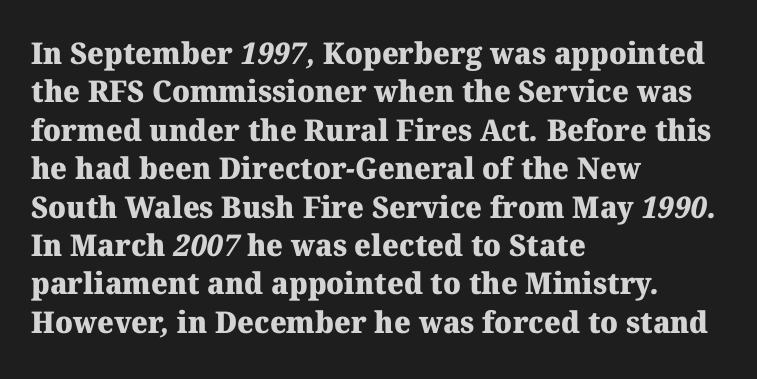
The image shows 30 px heavy serif type; set left-aligned, normal line spacing (1.28x), normal letter spacing, not underlined; medium stroke contrast and a medium x-height.
